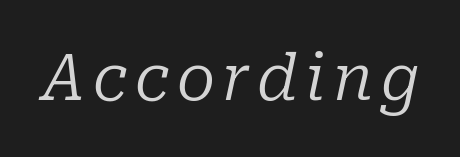
What kind of face is this? One with serifs. Underline: absent. You can tell it's italic because the verticals aren't actually vertical. The face used here is proportionally spaced, like ordinary book or web type. This reads as an unemphasized weight, regular at the heaviest.
